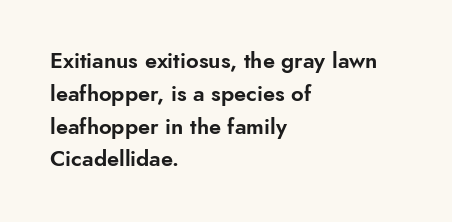
The image shows 22 px text type, upright; set left-aligned, normal line spacing (1.49x), normal letter spacing, not underlined.
